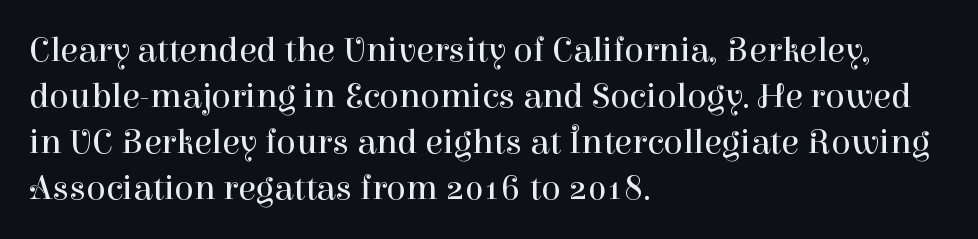
Q: Is the text bold? A: No.
Q: Is the text italic (slanted)? A: No, it is upright.
Q: Is the typeface a serif or a sans-serif typeface? A: Serif.
Q: Is the text underlined? A: No.
Q: How is the paragraph aligned? A: Left-aligned.
Q: Is the spacing between letters normal or unusually wide? A: Normal.
Q: Is the spacing between lines tight, normal or loose? A: Normal.
Q: Width (condensed, normal, or wide)? A: Normal.
Q: Stroke contrast? A: High.
Q: x-height? A: Medium.
Q: Monospaced? A: No.
